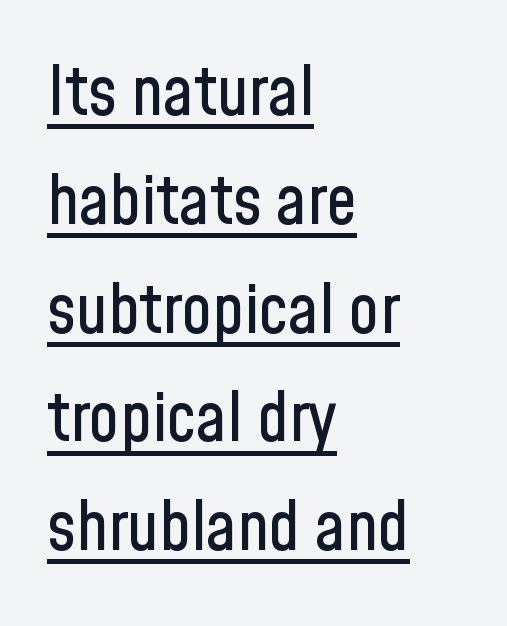
The lettering is marked with a stroke running underneath it. Is there any slant? The stems are plumb. Nobody touched the tracking dial on this one. You could not count columns in this text — the font is proportionally spaced. Vertically, the passage feels balanced, rows spaced as you'd expect. To sum up the face: it is a sans, with no serifs.
